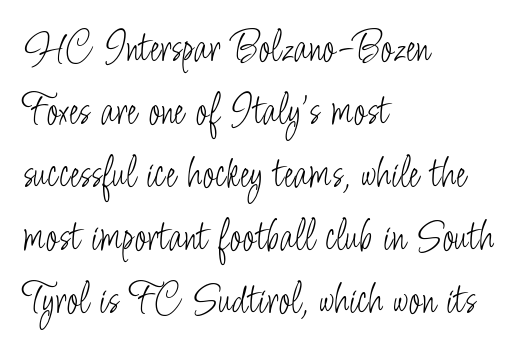
Nope, no serifs anywhere on these letters. In CSS terms this would be text-align: left. There is no visible air inserted between adjacent glyphs. Weight: not bold — regular or lighter.
